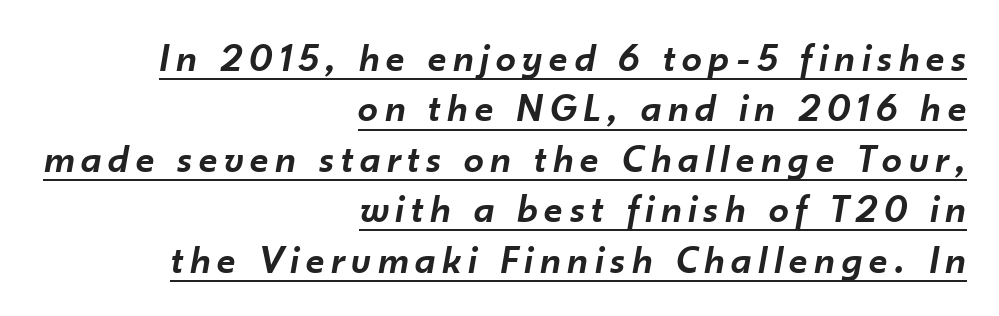
{"italic": "yes", "lean": "right", "slant_degrees": 10, "bold": "semi", "weight": "semibold", "width": "normal", "stroke_contrast": "low", "x_height": "small", "monospaced": "no", "underline": "yes", "align": "right", "line_spacing": "normal", "line_spacing_ratio": 1.26, "glyph_px": 40}
